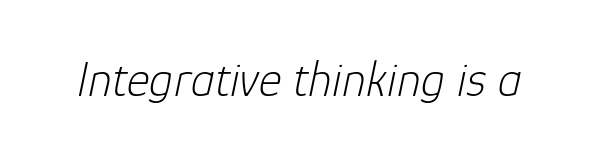
The image shows 49 px light type, italic (leaning right); set normal letter spacing, not underlined; low stroke contrast and a medium x-height.
